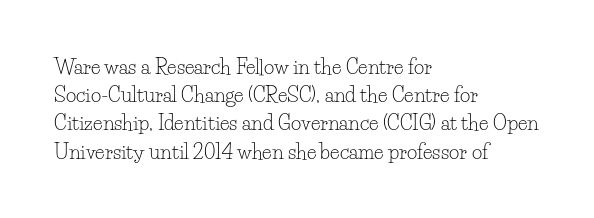
Q: Is the text bold? A: No.
Q: Is the text italic (slanted)? A: No, it is upright.
Q: Is the text underlined? A: No.
Q: How is the paragraph aligned? A: Left-aligned.
Q: Is the spacing between letters normal or unusually wide? A: Normal.
Q: Is the spacing between lines tight, normal or loose? A: Normal.
